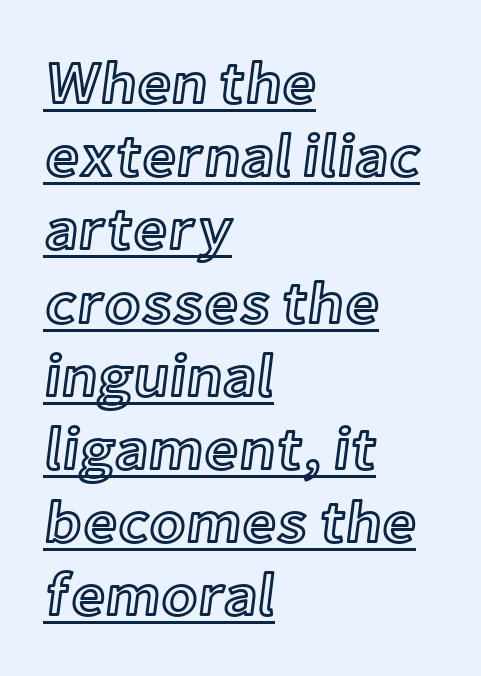
Horizontally, the lines are justified to the leading edge only. Inter-character spacing is left at the font's built-in metrics. These lines are rendered in a variable-pitch font.
